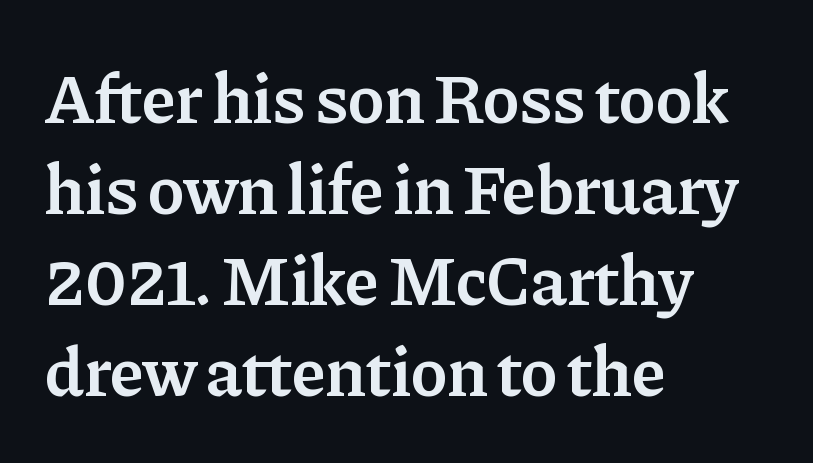
Q: Is the text bold? A: Semi-bold.
Q: Is the text italic (slanted)? A: No, it is upright.
Q: Is the typeface a serif or a sans-serif typeface? A: Serif.
Q: Is the text underlined? A: No.
Q: How is the paragraph aligned? A: Left-aligned.
Q: Is the spacing between letters normal or unusually wide? A: Normal.
Q: Is the spacing between lines tight, normal or loose? A: Normal.
Q: Width (condensed, normal, or wide)? A: Normal.
Q: Stroke contrast? A: Low.
Q: x-height? A: Medium.
Q: Monospaced? A: No.
